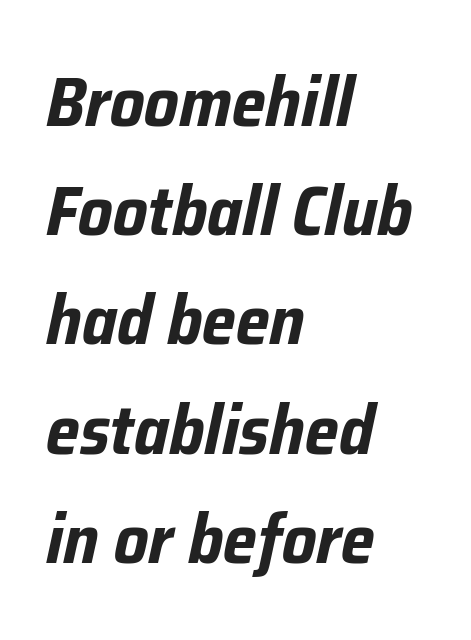
This sample has the flowing, uneven cadence of proportional lettering. Tracking value appears to be zero — textbook default spacing. The rendering uses a moderate line-height, typical for paragraphs. Decoration check: the copy has no underline.
